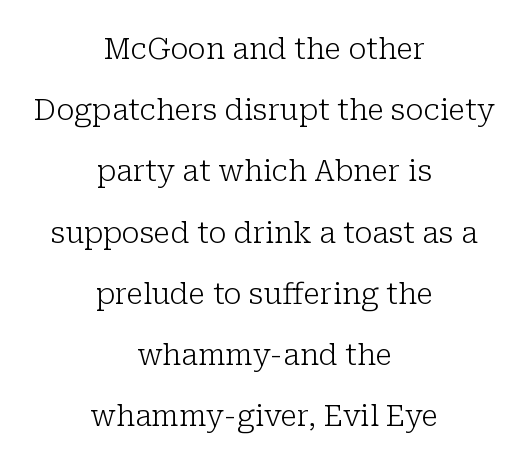
The image shows 29 px light serif type, upright; set centered, loose line spacing (2.11x), normal letter spacing, not underlined; low stroke contrast and a medium x-height.
